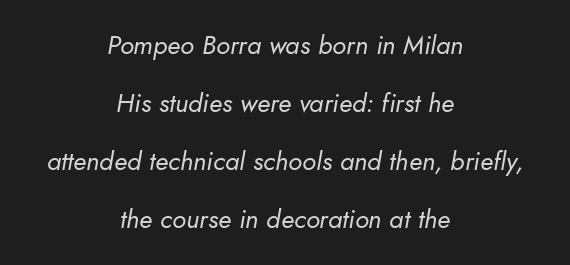
Slanted lettering throughout. Casual observation: everything's sitting right in the middle. How would I describe the line gaps? Wide and relaxed. No word sits above an underline. Tracking value appears to be zero — textbook default spacing.
